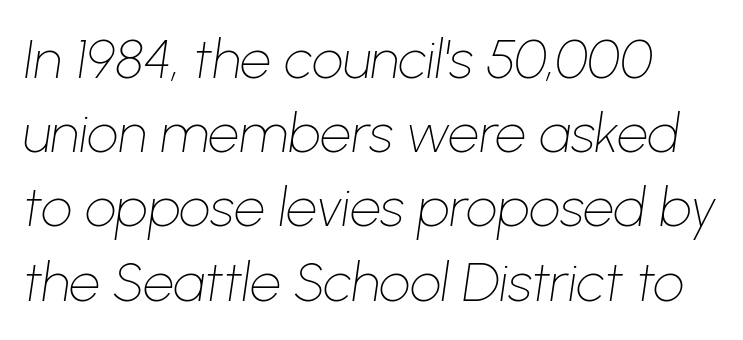
The typography opts for an oblique posture over an upright one. Students, note that the glyphs here touch the page at normal intervals. Stems and bowls with no extra thickness — not bold. Rows of type keep a routine distance in the vertical direction. Varying glyph widths throughout — classic text-font behaviour. The zone under the glyphs is completely vacant.
